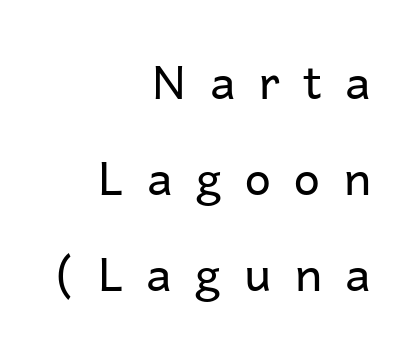
The image shows 47 px regular-weight sans-serif type, upright; set right-aligned, loose line spacing (2.04x), unusually wide letter spacing (+0.5 em), not underlined; low stroke contrast and a medium x-height.
